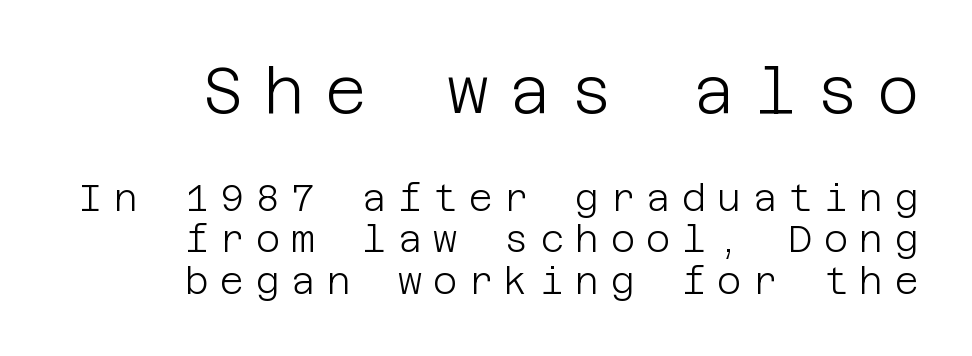
Q: Is the text bold? A: No.
Q: Is the text italic (slanted)? A: No, it is upright.
Q: Is the typeface a serif or a sans-serif typeface? A: Sans-serif.
Q: Is the text underlined? A: No.
Q: How is the paragraph aligned? A: Right-aligned.
Q: Is the spacing between letters normal or unusually wide? A: Unusually wide.
Q: Is the spacing between lines tight, normal or loose? A: Tight.
Q: Which block of text is set in a larger size, the first (top) or the second (bottom)? A: The first (top) one.
Q: Width (condensed, normal, or wide)? A: Normal.
Q: Stroke contrast? A: Low.
Q: x-height? A: Large.
